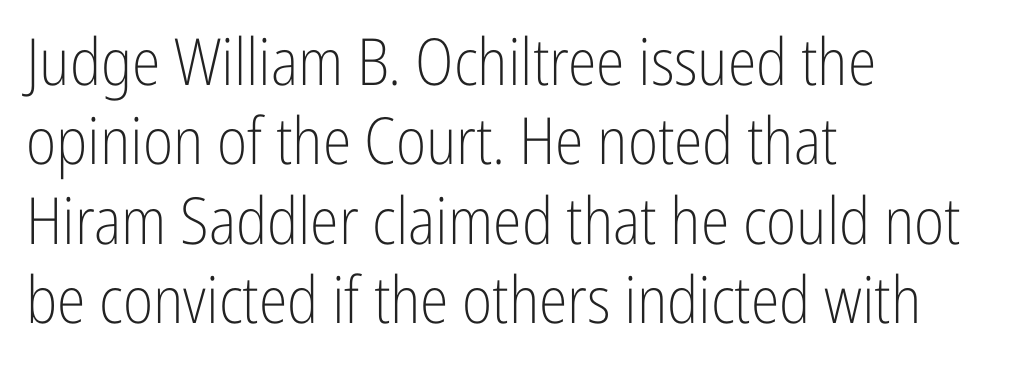
The image shows 65 px light, condensed sans-serif type, upright; set left-aligned, line spacing 1.22x, normal letter spacing, not underlined; low stroke contrast and a medium x-height.
